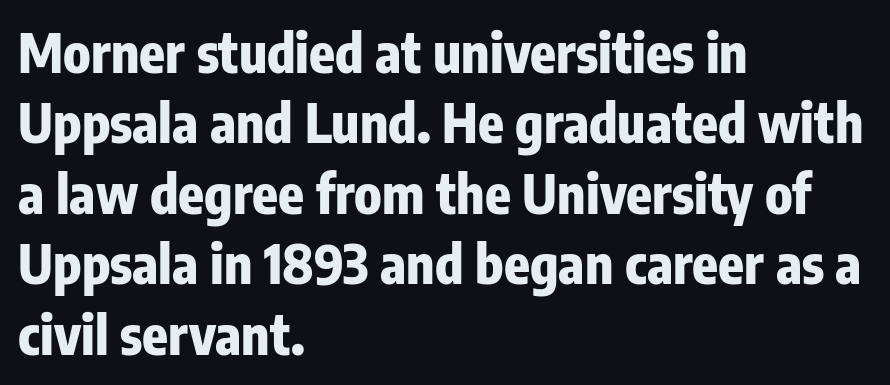
Tracking value appears to be zero — textbook default spacing. The font is running at its bold setting. Notice how descenders clear the ascenders below comfortably — that's standard leading. The passage shown is typed in a proportional face where columns would drift. You can tell it's not italic because the verticals are truly vertical. The characters display no serif detailing; their extremities are plain.
